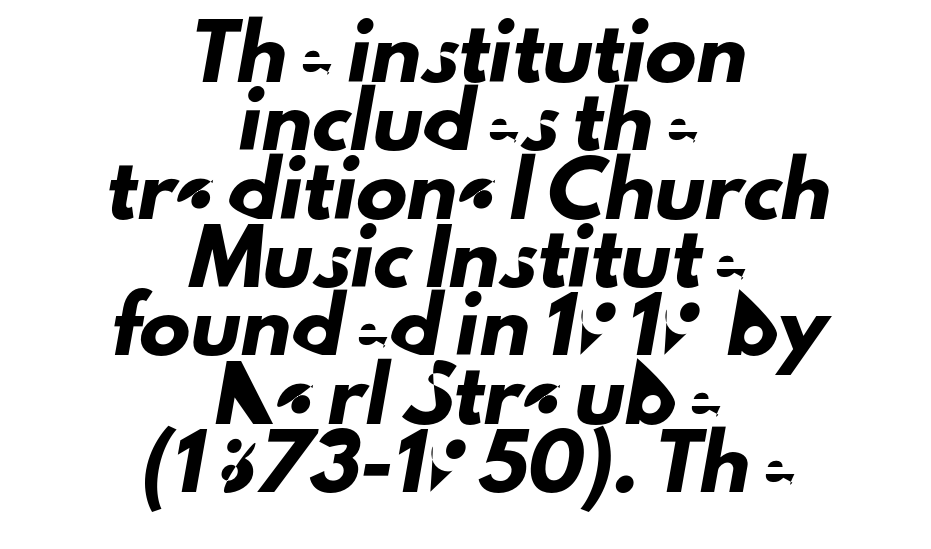
The image shows 51 px sans-serif type; set centered, normal line spacing (1.34x), normal letter spacing, not underlined; low stroke contrast and a small x-height.
